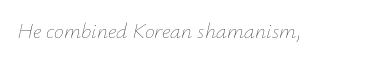
The image shows 22 px text type, italic (leaning right); set normal letter spacing, not underlined.
